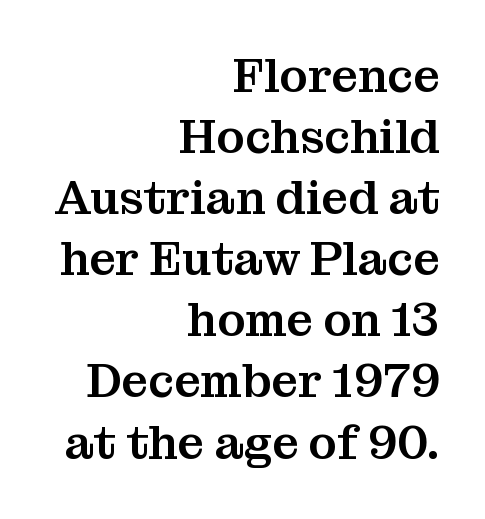
Q: Is the text italic (slanted)? A: No, it is upright.
Q: Is the typeface a serif or a sans-serif typeface? A: Serif.
Q: Is the text underlined? A: No.
Q: How is the paragraph aligned? A: Right-aligned.
Q: Is the spacing between letters normal or unusually wide? A: Normal.
Q: Is the spacing between lines tight, normal or loose? A: Normal.
Q: Width (condensed, normal, or wide)? A: Normal.
Q: Stroke contrast? A: Medium.
Q: x-height? A: Medium.
Q: Monospaced? A: No.
